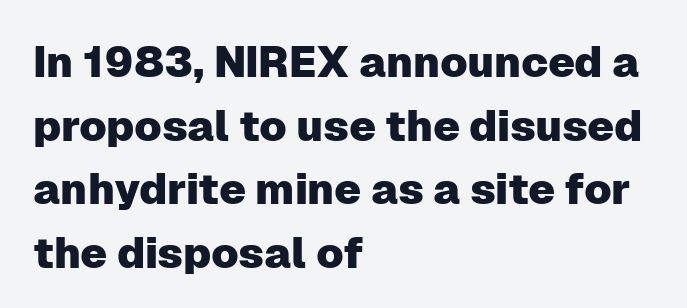
Q: Is the text italic (slanted)? A: No, it is upright.
Q: Is the typeface a serif or a sans-serif typeface? A: Sans-serif.
Q: Is the text underlined? A: No.
Q: How is the paragraph aligned? A: Left-aligned.
Q: Is the spacing between letters normal or unusually wide? A: Normal.
Q: Is the spacing between lines tight, normal or loose? A: Normal.
Q: Width (condensed, normal, or wide)? A: Normal.
Q: Stroke contrast? A: Low.
Q: x-height? A: Medium.
Q: Monospaced? A: No.
